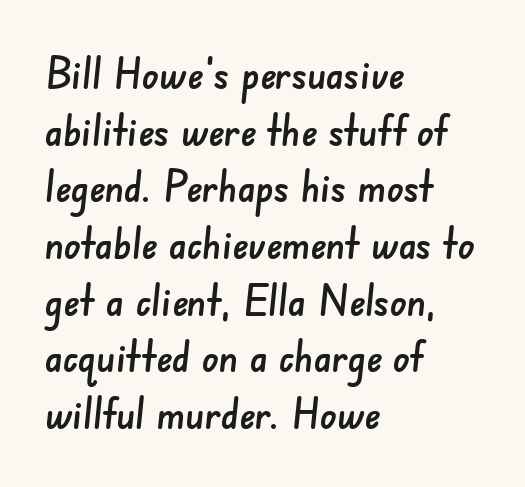
Is this a fixed-width face? No — the glyphs have proportional, varying widths. Any mark beneath the type? The region is blank. Summary of vertical rhythm: regular, with standard interline spacing. The passage shown has conventional tracking throughout.
